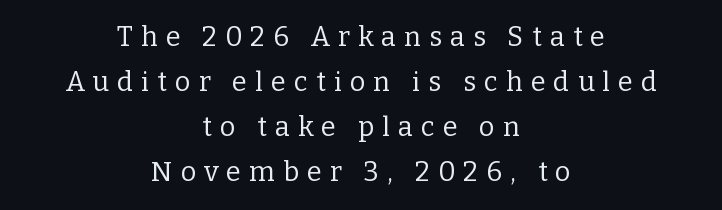
Tall strokes in this sample are plumb rather than angled. These glyphs show unthickened strokes, regular width or finer. A centered setting, common on invitations and titles, is used for this passage. The tracking reads as deliberately expanded to a designer's eye.
